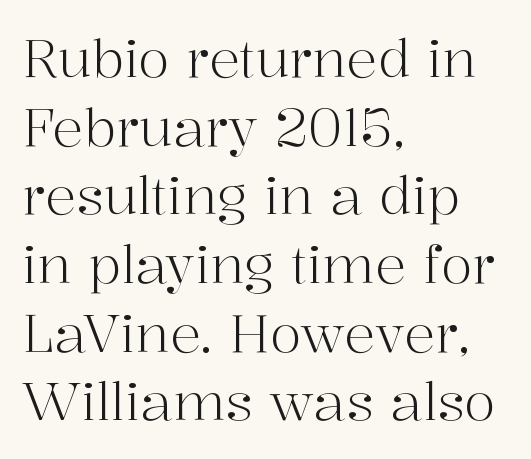
Q: Is the text bold? A: No.
Q: Is the text italic (slanted)? A: No, it is upright.
Q: Is the typeface a serif or a sans-serif typeface? A: Serif.
Q: Is the text underlined? A: No.
Q: How is the paragraph aligned? A: Left-aligned.
Q: Is the spacing between letters normal or unusually wide? A: Normal.
Q: Is the spacing between lines tight, normal or loose? A: Normal.
Q: Width (condensed, normal, or wide)? A: Normal.
Q: Stroke contrast? A: High.
Q: x-height? A: Medium.
Q: Monospaced? A: No.
